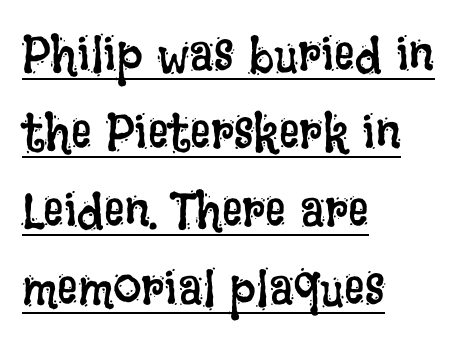
{"italic": "no", "bold": "no", "weight": "regular", "width": "condensed", "stroke_contrast": "low", "x_height": "large", "monospaced": "no", "underline": "yes", "align": "left", "line_spacing": "normal", "line_spacing_ratio": 1.53, "letter_spacing": "normal", "letter_spacing_em": 0.0, "glyph_px": 51}
